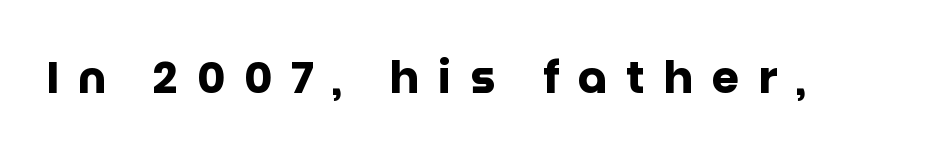
The image shows 44 px heavy sans-serif type, upright; set unusually wide letter spacing (+0.43 em), not underlined; low stroke contrast and a large x-height.
